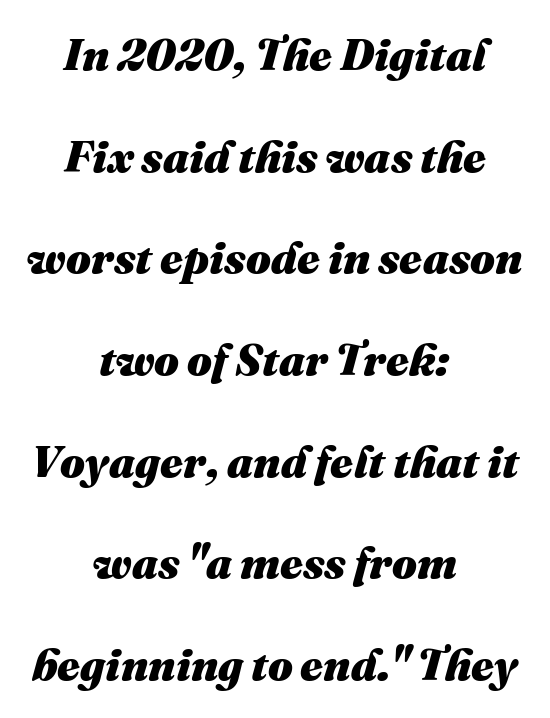
This sample trades compactness for vertical openness between lines. Each letter keeps its own natural width here, so spacing adapts to shape. The letters are slanted; this is an italic face. Strokes here are thick enough to call this a true bold.
